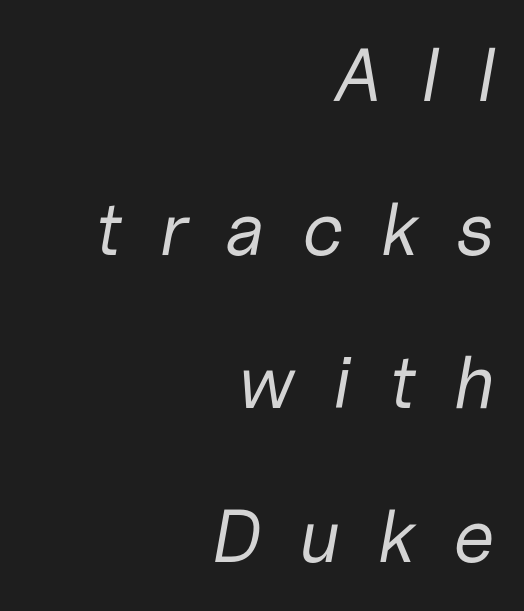
Q: Is the text bold? A: No.
Q: Is the text italic (slanted)? A: Yes, it leans right by about 10 degrees.
Q: Is the text underlined? A: No.
Q: How is the paragraph aligned? A: Right-aligned.
Q: Is the spacing between letters normal or unusually wide? A: Unusually wide.
Q: Is the spacing between lines tight, normal or loose? A: Loose.
Q: Width (condensed, normal, or wide)? A: Normal.
Q: Stroke contrast? A: Low.
Q: x-height? A: Medium.
Q: Monospaced? A: No.
